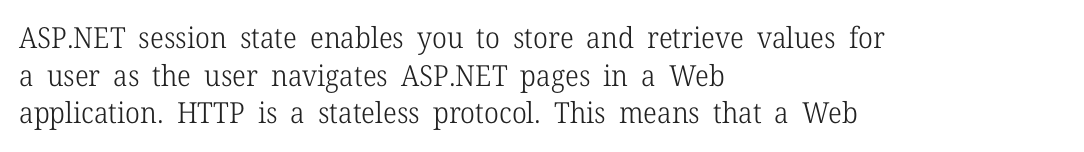
Compared with typical paragraphs, the rows here are spaced about the same. Students, note that the glyphs here touch the page at normal intervals. The rendering uses natural spacing where letterforms have individual widths. The rendering anchors every line to the left-hand side.
